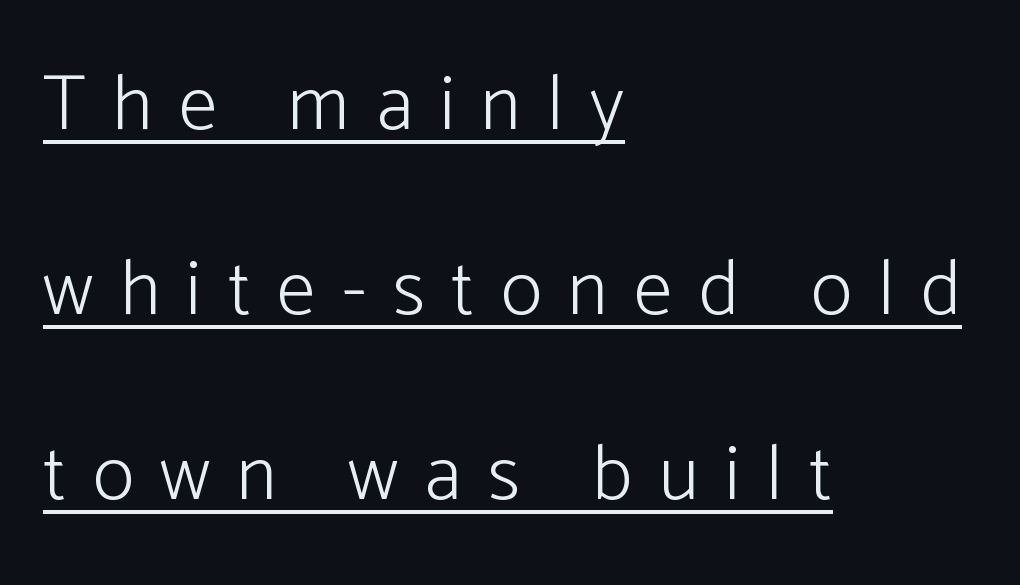
{"serif": "no", "italic": "no", "bold": "no", "weight": "light", "width": "normal", "stroke_contrast": "low", "x_height": "medium", "monospaced": "no", "underline": "yes", "align": "left", "line_spacing": "loose", "line_spacing_ratio": 2.37, "letter_spacing": "wide", "letter_spacing_em": 0.34, "glyph_px": 78}
